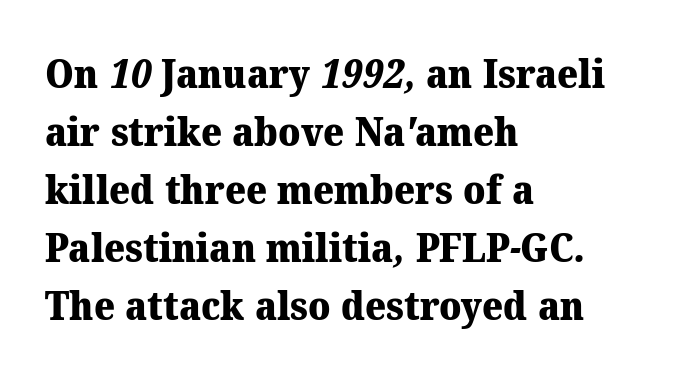
The image shows 40 px heavy serif type; set left-aligned, normal line spacing (1.45x), normal letter spacing, not underlined; medium stroke contrast and a medium x-height.
